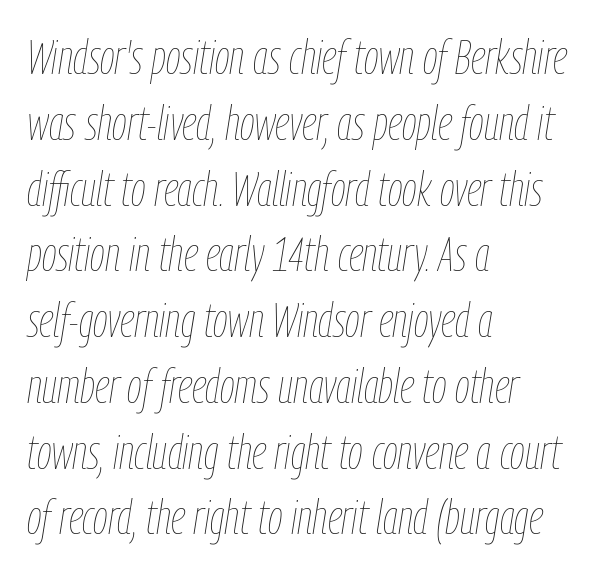
Q: Is the text bold? A: No.
Q: Is the text italic (slanted)? A: Yes, it leans right by about 9 degrees.
Q: Is the text underlined? A: No.
Q: How is the paragraph aligned? A: Left-aligned.
Q: Is the spacing between letters normal or unusually wide? A: Normal.
Q: Is the spacing between lines tight, normal or loose? A: Normal.
Q: Width (condensed, normal, or wide)? A: Condensed.
Q: Stroke contrast? A: Low.
Q: x-height? A: Medium.
Q: Monospaced? A: No.
